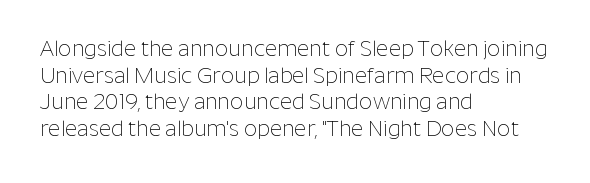
The image shows 21 px text type, upright; set left-aligned, normal line spacing (1.27x), normal letter spacing, not underlined.
